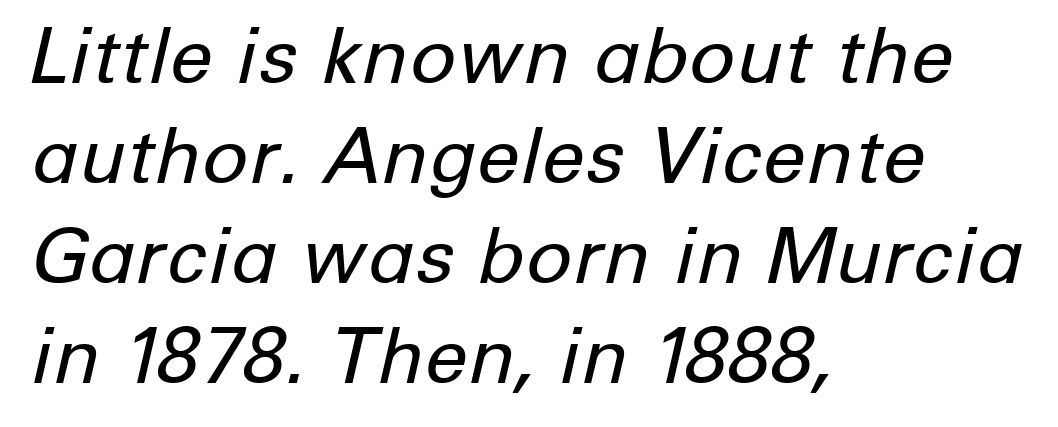
Honestly, there is no underline to notice here at all. The passage shown stacks its lines at a standard gap. This sample uses plain, unmodified letter spacing. Looks like regular typesetting: each glyph gets only the width it needs. The lettering tilts uniformly, giving the passage an italic look. The typeface has the unassuming heft of standard copy or less.
